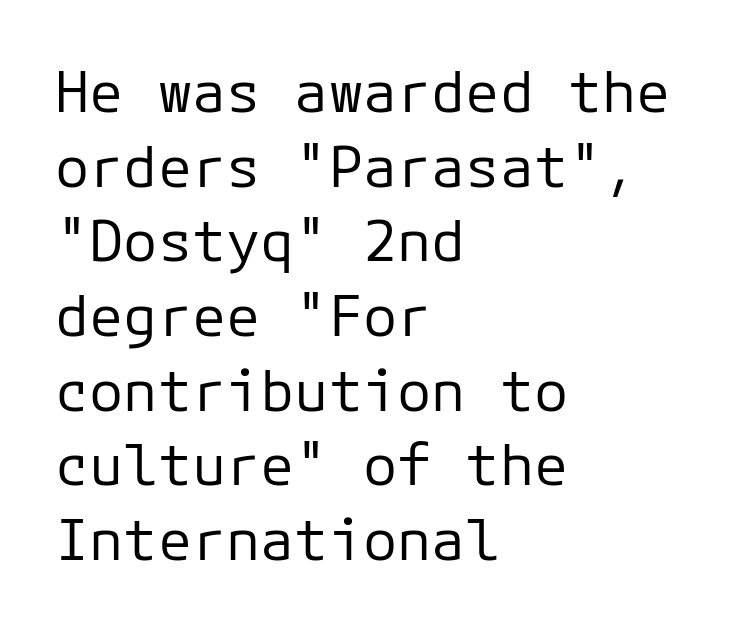
In terms of posture, this sample is upright. Casual observation: everything's shoved over to the left. The type is set solid horizontally, with unmodified tracking. The weight tops out at a normal text grade.
